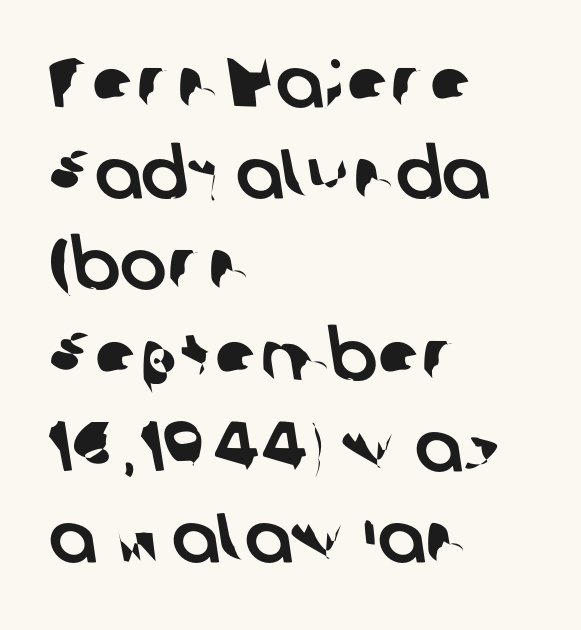
{"serif": "no", "width": "normal", "stroke_contrast": "low", "x_height": "medium", "monospaced": "no", "underline": "no", "align": "left", "line_spacing": "normal", "line_spacing_ratio": 1.3, "letter_spacing": "normal", "letter_spacing_em": 0.0, "glyph_px": 70}
